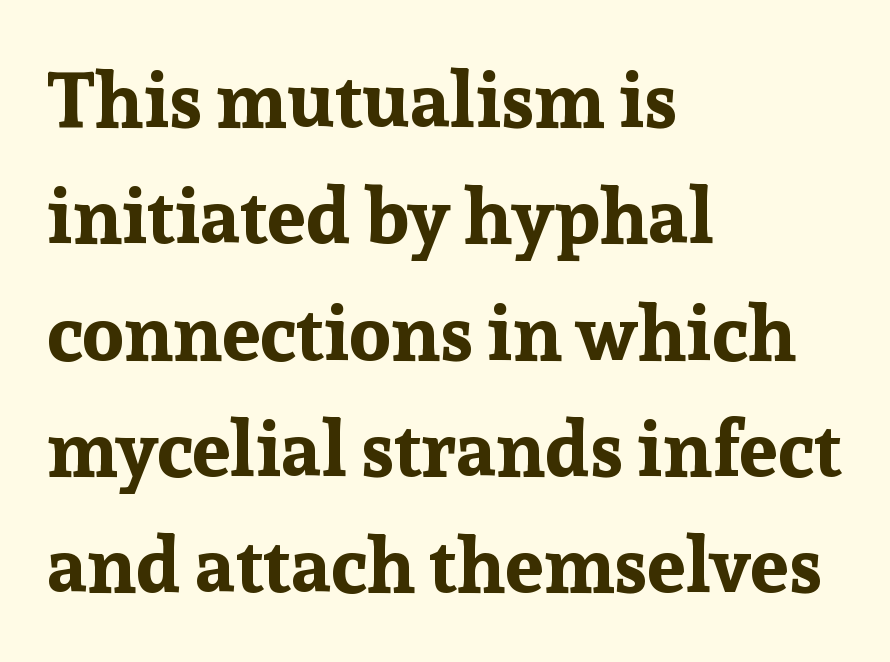
{"serif": "yes", "italic": "no", "bold": "yes", "weight": "bold", "width": "normal", "stroke_contrast": "low", "x_height": "medium", "monospaced": "no", "underline": "no", "align": "left", "line_spacing": "normal", "line_spacing_ratio": 1.51, "letter_spacing": "normal", "letter_spacing_em": 0.0, "glyph_px": 77}
